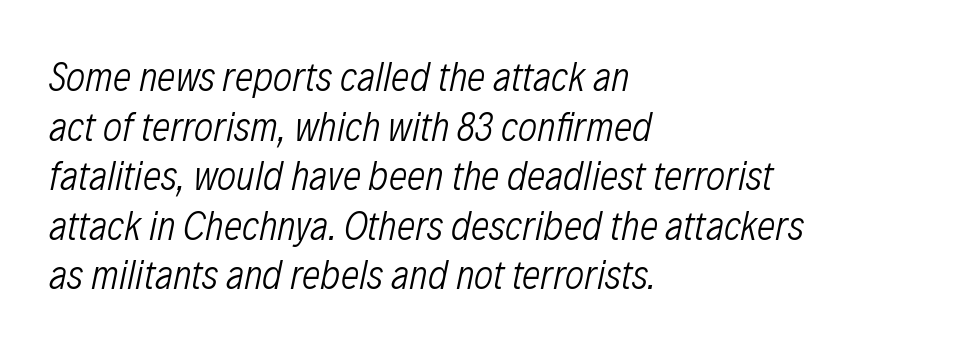
The image shows 41 px light, condensed type, italic (leaning right); set left-aligned, line spacing 1.21x, normal letter spacing, not underlined; low stroke contrast and a medium x-height.
